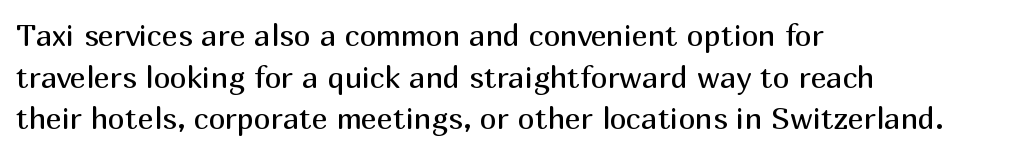
The image shows 30 px regular-weight sans-serif type, upright; set left-aligned, normal line spacing (1.39x), normal letter spacing, not underlined; medium stroke contrast and a medium x-height.
